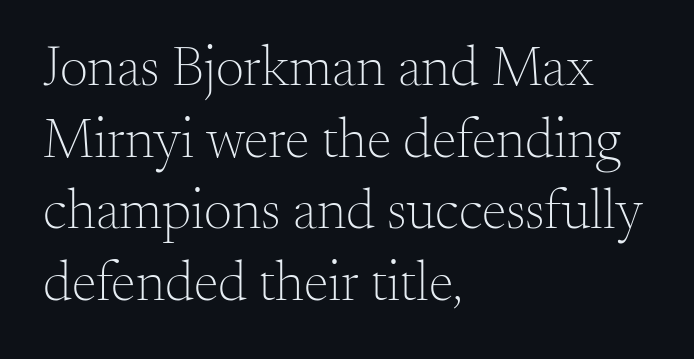
The image shows 56 px light serif type, upright; set left-aligned, normal line spacing (1.28x), normal letter spacing, not underlined; medium stroke contrast and a small x-height.
